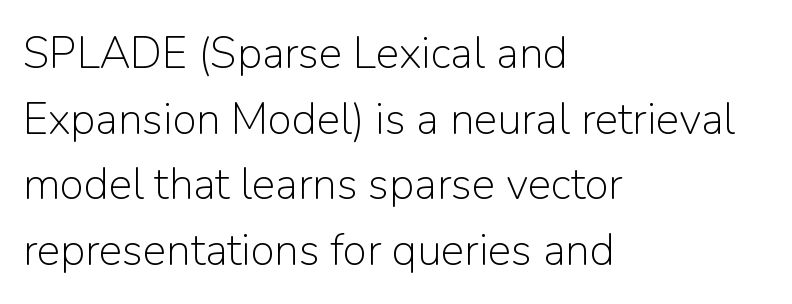
The image shows 44 px light sans-serif type, upright; set left-aligned, normal line spacing (1.49x), normal letter spacing, not underlined; low stroke contrast and a medium x-height.
